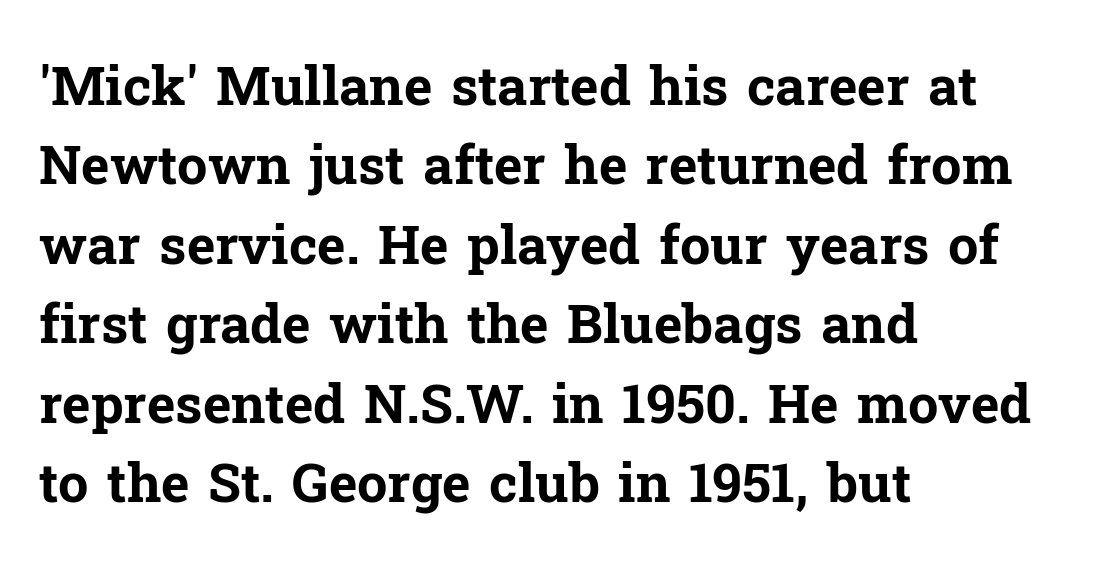
Weight: bold. This block has exactly the height ordinary leading produces. Looks like regular typesetting: each glyph gets only the width it needs. Unlike a clean sans, this face finishes its strokes with serifs.
